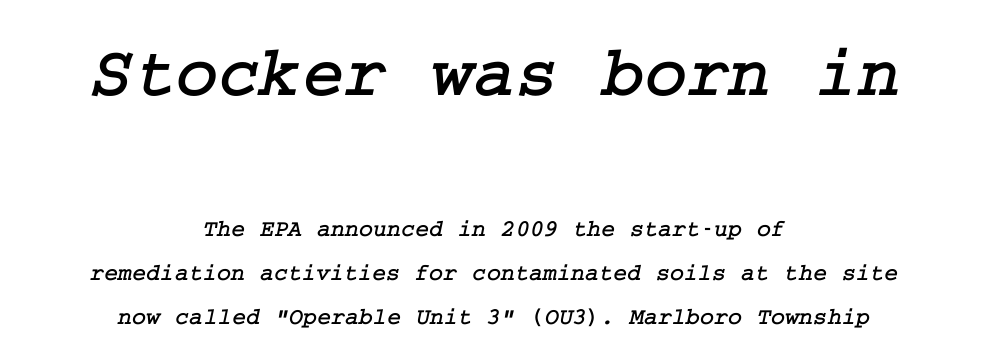
Letterform terminals end in serifs throughout the passage. The rendering shrinks the type as you move from the upper chunk to the lower. Rule under the text: the space is simply empty. Typeset on center — no edge is straight. Tracking here is standard; glyphs follow each other at the usual distance.
